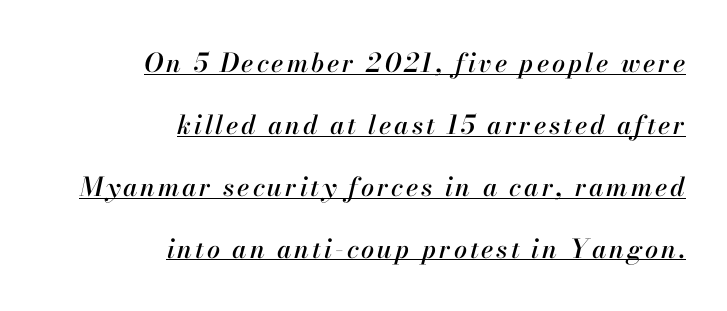
The image shows 26 px text type, italic (leaning right); set right-aligned, loose line spacing (2.38x), underlined.
